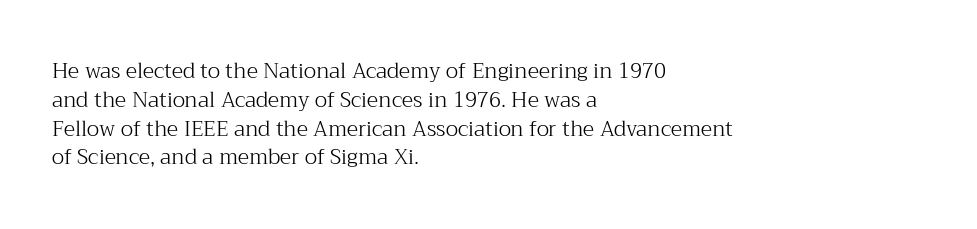
{"italic": "no", "bold": "no", "underline": "no", "align": "left", "line_spacing": "normal", "line_spacing_ratio": 1.37, "letter_spacing": "normal", "letter_spacing_em": 0.0, "glyph_px": 21}
